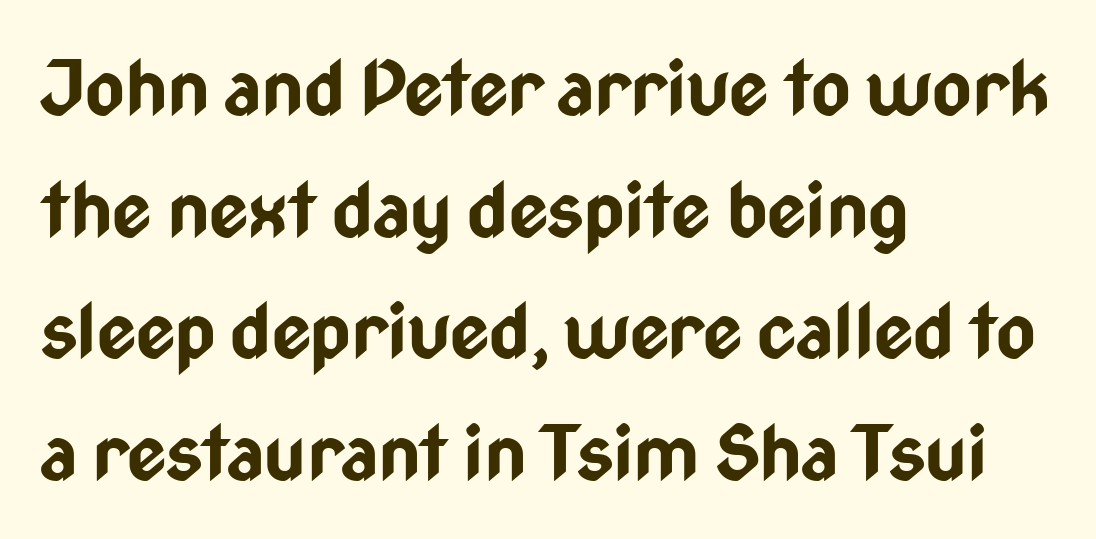
Q: Is the text bold? A: Yes.
Q: Is the text italic (slanted)? A: No, it is upright.
Q: Is the typeface a serif or a sans-serif typeface? A: Sans-serif.
Q: Is the text underlined? A: No.
Q: How is the paragraph aligned? A: Left-aligned.
Q: Is the spacing between letters normal or unusually wide? A: Normal.
Q: Is the spacing between lines tight, normal or loose? A: Normal.
Q: Width (condensed, normal, or wide)? A: Condensed.
Q: Stroke contrast? A: Low.
Q: x-height? A: Medium.
Q: Monospaced? A: No.
